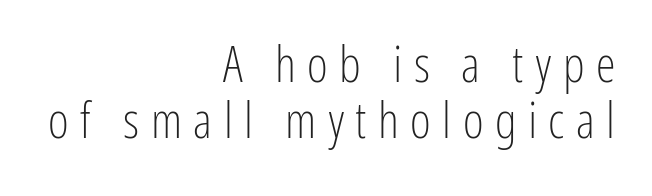
Q: Is the text bold? A: No.
Q: Is the text italic (slanted)? A: No, it is upright.
Q: Is the typeface a serif or a sans-serif typeface? A: Sans-serif.
Q: Is the text underlined? A: No.
Q: How is the paragraph aligned? A: Right-aligned.
Q: Is the spacing between letters normal or unusually wide? A: Unusually wide.
Q: Is the spacing between lines tight, normal or loose? A: Tight.
Q: Width (condensed, normal, or wide)? A: Condensed.
Q: Stroke contrast? A: Low.
Q: x-height? A: Medium.
Q: Monospaced? A: No.
